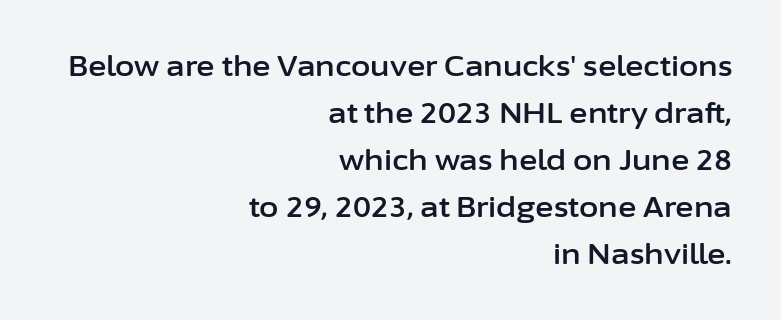
The strip under each line holds only bare page. The rendering shows plain stroke endings on the letterforms — a sans-serif design. The passage is arranged like a letterhead date or caption credit — flush right. Looks like regular typesetting: each glyph gets only the width it needs.
